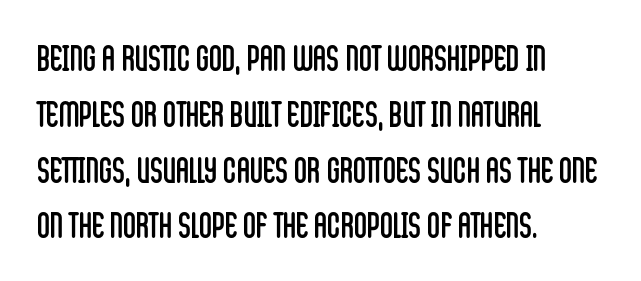
The image shows 36 px regular-weight, condensed sans-serif type, upright; set left-aligned, normal line spacing (1.55x), normal letter spacing, not underlined; low stroke contrast and a large x-height.
